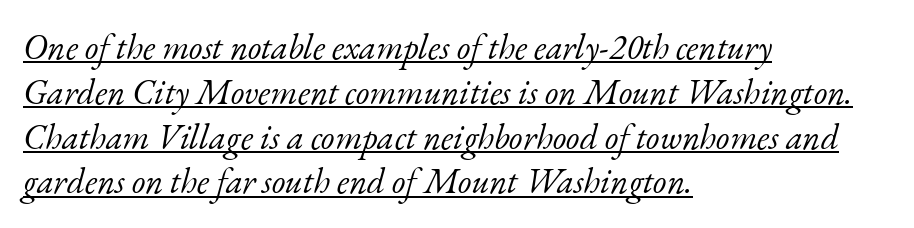
The passage is arranged the way most books set body copy — flush left. The passage shown is underscored from start to finish. Is the letter spacing exaggerated? No — it looks like the ordinary default. No heavy texture on the line: the type isn't bold. Each letter keeps its own natural width here, so spacing adapts to shape.
